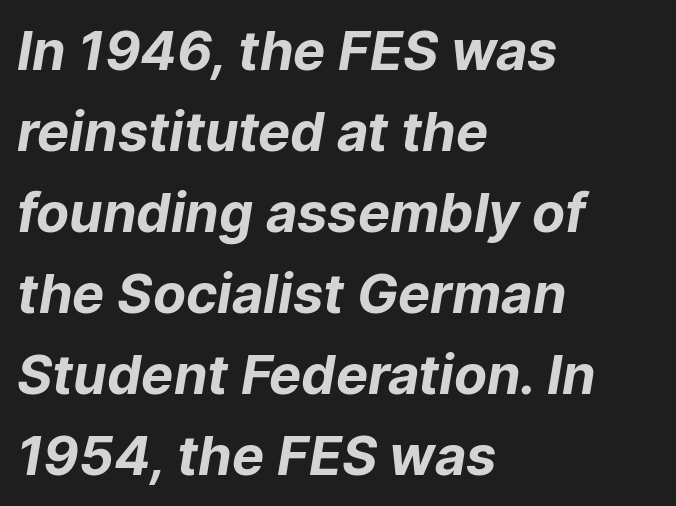
{"serif": "no", "bold": "yes", "weight": "bold", "width": "normal", "stroke_contrast": "low", "x_height": "medium", "monospaced": "no", "underline": "no", "align": "left", "line_spacing": "normal", "line_spacing_ratio": 1.5, "letter_spacing": "normal", "letter_spacing_em": 0.0, "glyph_px": 54}
